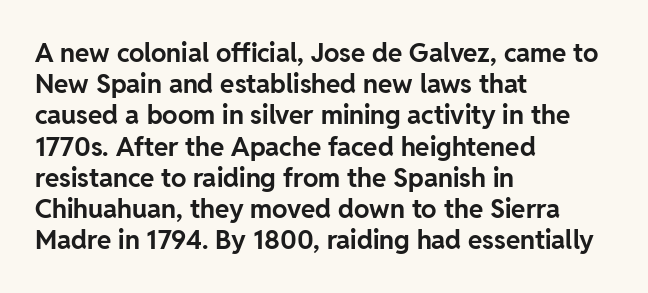
Q: Is the text bold? A: Yes.
Q: Is the text italic (slanted)? A: No, it is upright.
Q: Is the text underlined? A: No.
Q: How is the paragraph aligned? A: Left-aligned.
Q: Is the spacing between letters normal or unusually wide? A: Normal.
